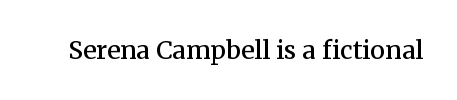
Q: Is the text bold? A: Semi-bold.
Q: Is the text italic (slanted)? A: No, it is upright.
Q: Is the text underlined? A: No.
Q: Is the spacing between letters normal or unusually wide? A: Normal.
